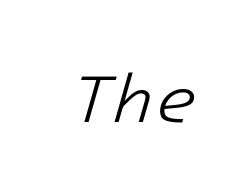
Observe the lean: these are italic letterforms. Letters rest on an invisible, unmarked baseline. Here the glyphs are tracked normally, forming tight word shapes. The rendering uses typewriter-style spacing with identical character cells. The characters are drawn with everyday or finer stroke widths.
